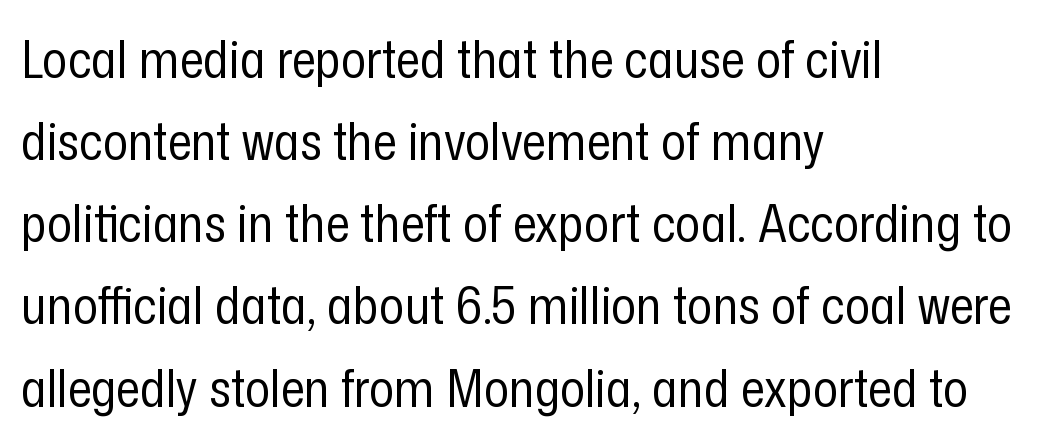
Q: Is the text bold? A: No.
Q: Is the text italic (slanted)? A: No, it is upright.
Q: Is the typeface a serif or a sans-serif typeface? A: Sans-serif.
Q: Is the text underlined? A: No.
Q: How is the paragraph aligned? A: Left-aligned.
Q: Is the spacing between letters normal or unusually wide? A: Normal.
Q: Is the spacing between lines tight, normal or loose? A: Normal.
Q: Width (condensed, normal, or wide)? A: Condensed.
Q: Stroke contrast? A: Low.
Q: x-height? A: Medium.
Q: Monospaced? A: No.
